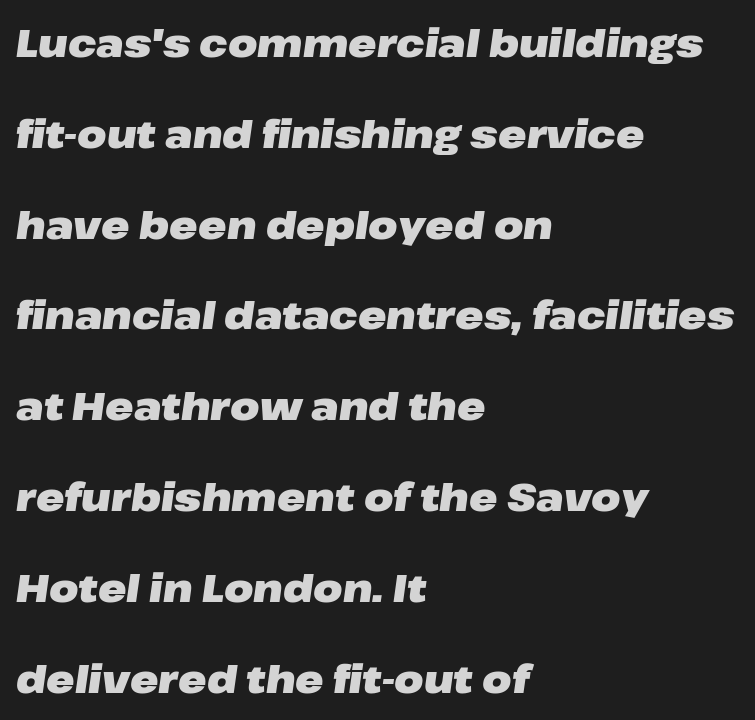
The image shows 38 px heavy, wide type, italic (leaning right); set left-aligned, loose line spacing (2.39x), normal letter spacing, not underlined; low stroke contrast and a medium x-height.
